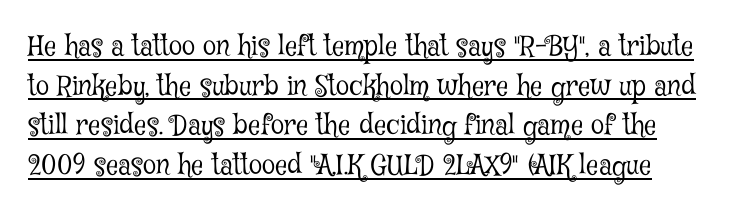
Q: Is the text bold? A: No.
Q: Is the text italic (slanted)? A: No, it is upright.
Q: Is the text underlined? A: Yes.
Q: Is the spacing between letters normal or unusually wide? A: Normal.
Q: Is the spacing between lines tight, normal or loose? A: Normal.
